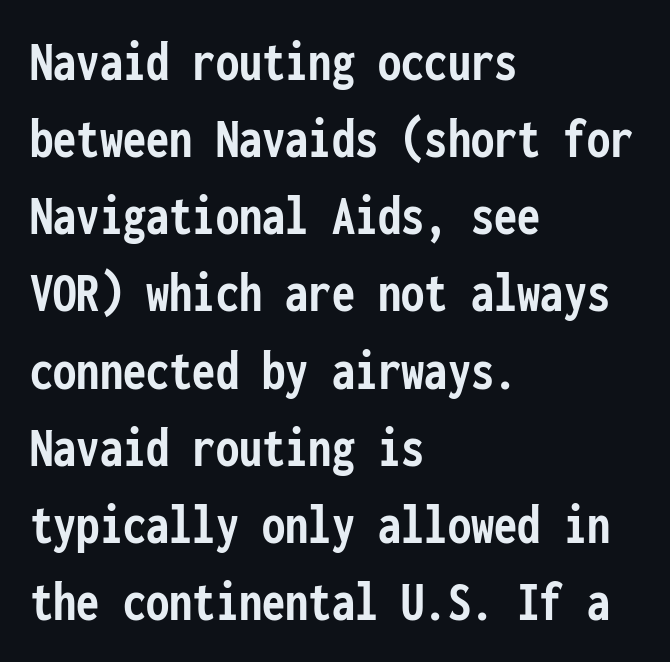
The image shows 58 px semibold, condensed sans-serif type, upright, monospaced; set left-aligned, normal line spacing (1.33x), normal letter spacing, not underlined; low stroke contrast and a medium x-height.
